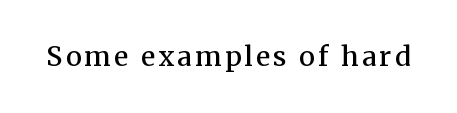
The image shows 27 px text type, upright; set not underlined.
